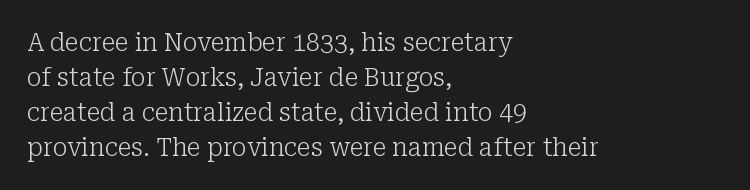
Nobody drew a line under any word here. The passage is arranged the way most books set body copy — flush left. Is the stroke heavy? The answer is a plain regular-or-lighter. Nobody touched the tracking dial on this one. A roman cut, with each character standing at attention. The space between consecutive lines is moderate.
